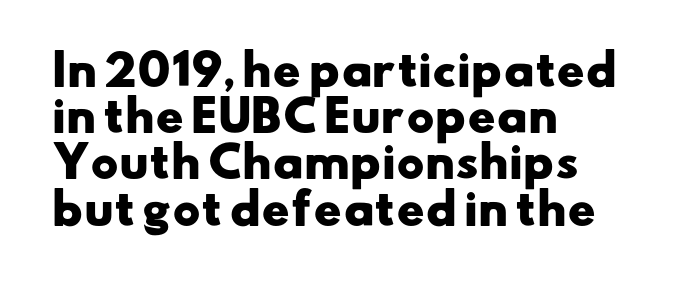
{"serif": "no", "bold": "yes", "weight": "heavy", "width": "wide", "stroke_contrast": "low", "x_height": "small", "monospaced": "no", "underline": "no", "align": "left", "line_spacing": "tight", "line_spacing_ratio": 1.1, "letter_spacing": "normal", "letter_spacing_em": 0.0, "glyph_px": 42}
